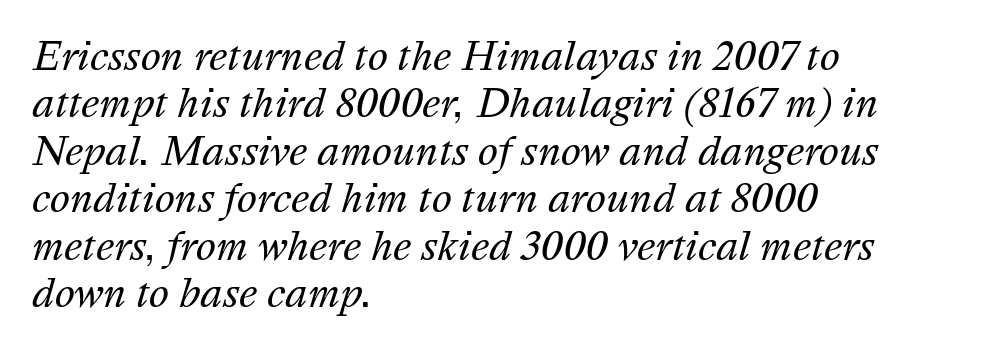
On a weight scale, this lands at 450 or below. Would a proofreader flag this as italicized? Yes. A typesetter would call this leading conventional body-copy spacing. Horizontal alignment here is leftward, the default for most running prose. Does extra space separate the letters? No, they use regular spacing. Here the designer chose a conventional face with non-uniform glyph widths.
